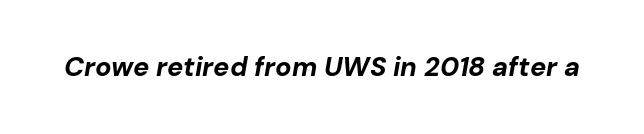
Nobody drew a line under any word here. These lines were composed using italics. This is heavy type, rendered in bold. Letter spacing: default.
